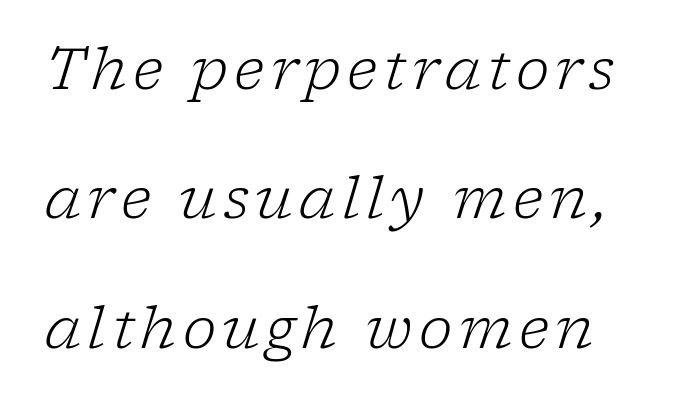
Q: Is the text bold? A: No.
Q: Is the text italic (slanted)? A: Yes, it leans right by about 17 degrees.
Q: Is the typeface a serif or a sans-serif typeface? A: Serif.
Q: Is the text underlined? A: No.
Q: Is the spacing between lines tight, normal or loose? A: Loose.
Q: Width (condensed, normal, or wide)? A: Normal.
Q: Stroke contrast? A: Low.
Q: x-height? A: Medium.
Q: Monospaced? A: No.
